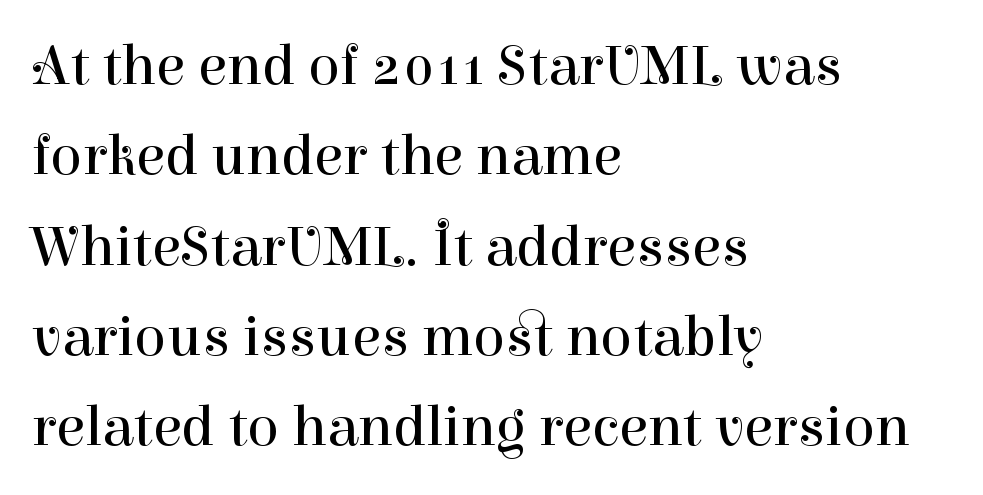
Q: Is the text bold? A: No.
Q: Is the text italic (slanted)? A: No, it is upright.
Q: Is the typeface a serif or a sans-serif typeface? A: Serif.
Q: Is the text underlined? A: No.
Q: How is the paragraph aligned? A: Left-aligned.
Q: Is the spacing between letters normal or unusually wide? A: Normal.
Q: Is the spacing between lines tight, normal or loose? A: Normal.
Q: Width (condensed, normal, or wide)? A: Normal.
Q: Stroke contrast? A: High.
Q: x-height? A: Medium.
Q: Monospaced? A: No.
